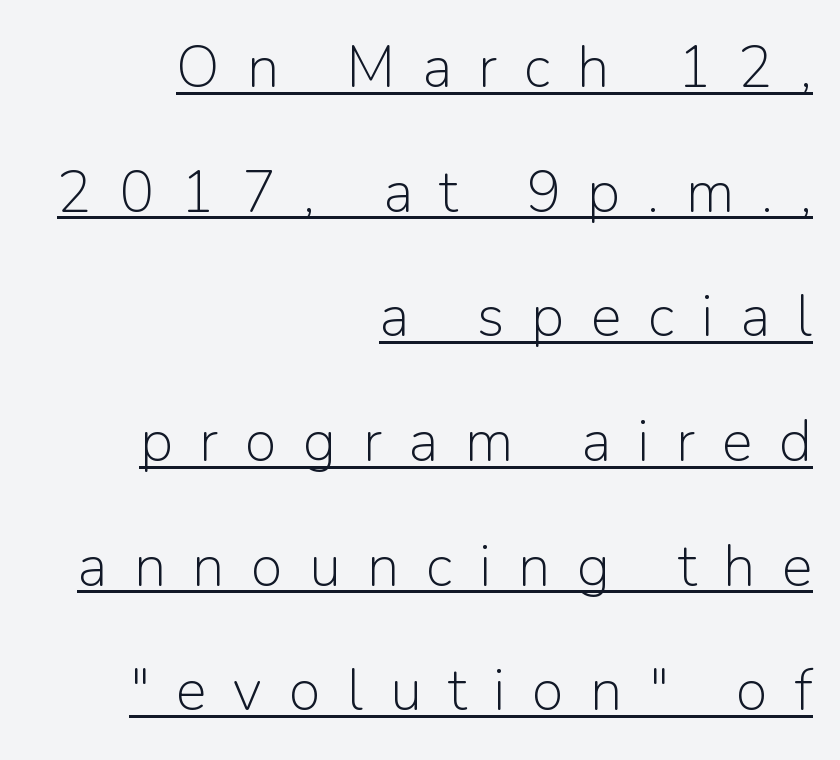
The image shows 58 px light sans-serif type, upright; set right-aligned, loose line spacing (2.15x), unusually wide letter spacing (+0.46 em), underlined; low stroke contrast and a medium x-height.
